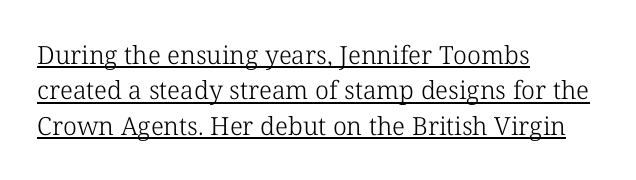
The image shows 25 px text type, upright; set left-aligned, normal line spacing (1.42x), normal letter spacing, underlined.
